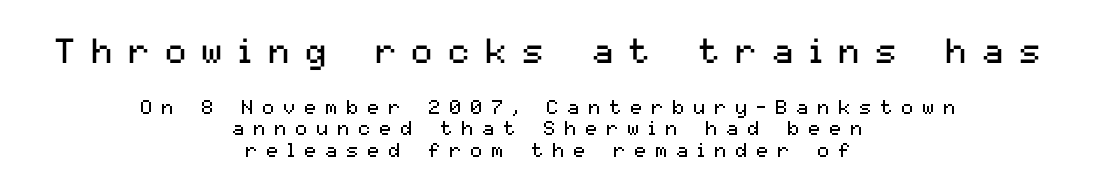
{"serif": "no", "italic": "no", "bold": "no", "weight": "regular", "width": "normal", "stroke_contrast": "medium", "x_height": "medium", "monospaced": "no", "underline": "no", "align": "center", "line_spacing": "tight", "line_spacing_ratio": 1.08, "letter_spacing": "wide", "letter_spacing_em": 0.45, "larger_block": "first", "size_ratio": 1.75, "glyph_px": 35}
